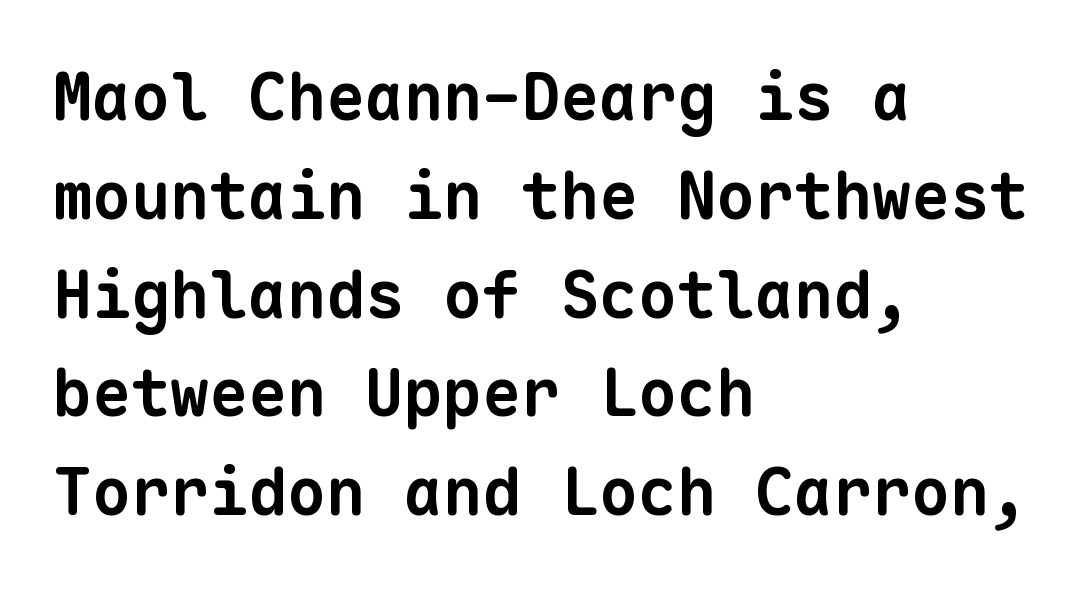
Descenders are the only things crossing below the line. What stands out about the letter spacing? Nothing — it is the standard amount. Each new line begins a customary step beneath the previous one. The paragraph shown leans on its left margin.
